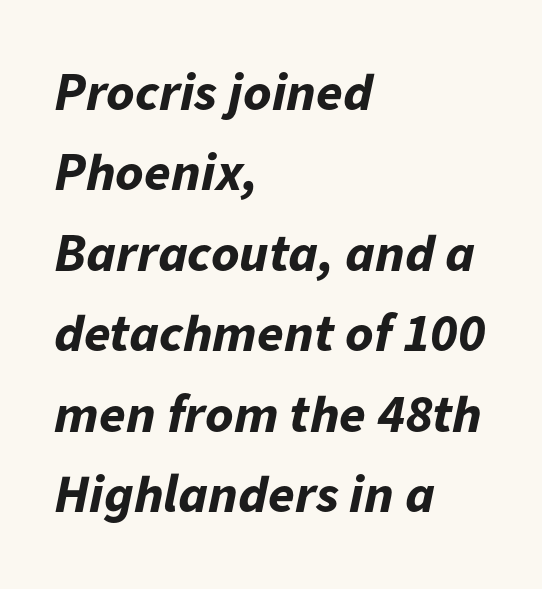
The image shows 54 px bold type, italic (leaning right); set left-aligned, normal line spacing (1.49x), normal letter spacing, not underlined; low stroke contrast and a medium x-height.
